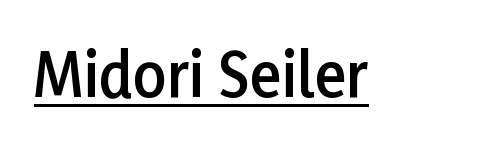
The type family on display is of the sans-serif kind. These characters rest on top of a visible drawn line. In terms of posture, this sample is upright. The font is running at a semibold setting, under full bold. Here the designer chose a conventional face with non-uniform glyph widths.
